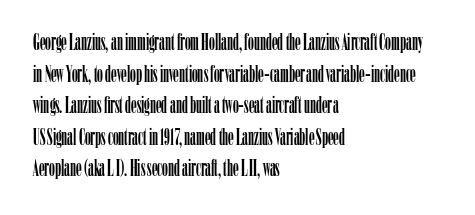
Q: Is the text italic (slanted)? A: No, it is upright.
Q: Is the text underlined? A: No.
Q: How is the paragraph aligned? A: Left-aligned.
Q: Is the spacing between letters normal or unusually wide? A: Normal.
Q: Is the spacing between lines tight, normal or loose? A: Normal.
